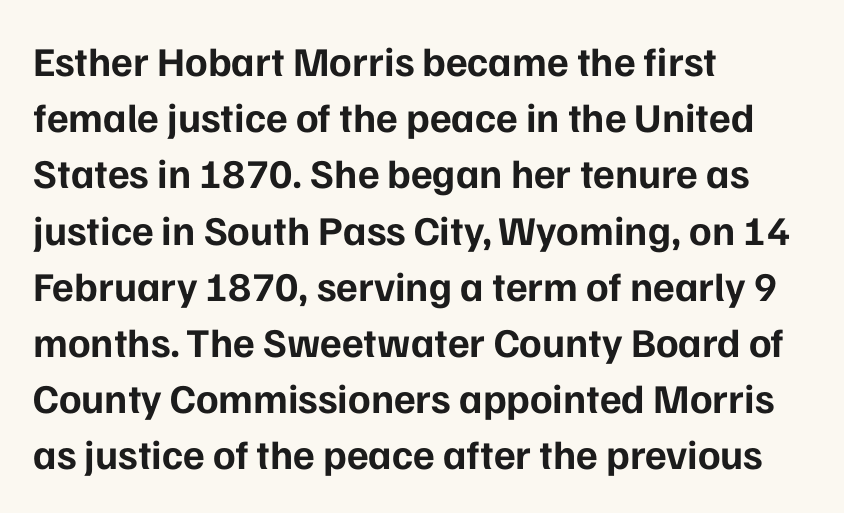
Q: Is the text bold? A: Yes.
Q: Is the text italic (slanted)? A: No, it is upright.
Q: Is the typeface a serif or a sans-serif typeface? A: Sans-serif.
Q: Is the text underlined? A: No.
Q: How is the paragraph aligned? A: Left-aligned.
Q: Is the spacing between letters normal or unusually wide? A: Normal.
Q: Is the spacing between lines tight, normal or loose? A: Normal.
Q: Width (condensed, normal, or wide)? A: Normal.
Q: Stroke contrast? A: Low.
Q: x-height? A: Medium.
Q: Monospaced? A: No.
